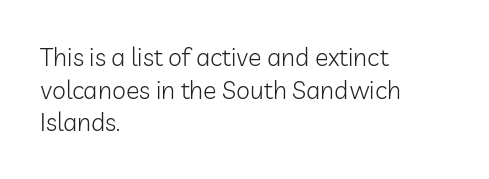
{"italic": "no", "bold": "no", "underline": "no", "align": "left", "line_spacing": "normal", "line_spacing_ratio": 1.31, "letter_spacing": "normal", "letter_spacing_em": 0.0, "glyph_px": 25}
